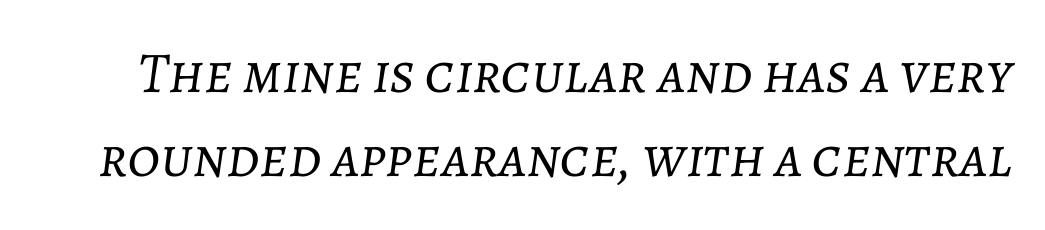
A typesetter would call this proportional, since set widths differ per character. Inter-character spacing is left at the font's built-in metrics. The passage shown stacks its lines at a standard gap. Weight class: somewhere from thin through regular. The rendering applies a slant to the glyphs.
